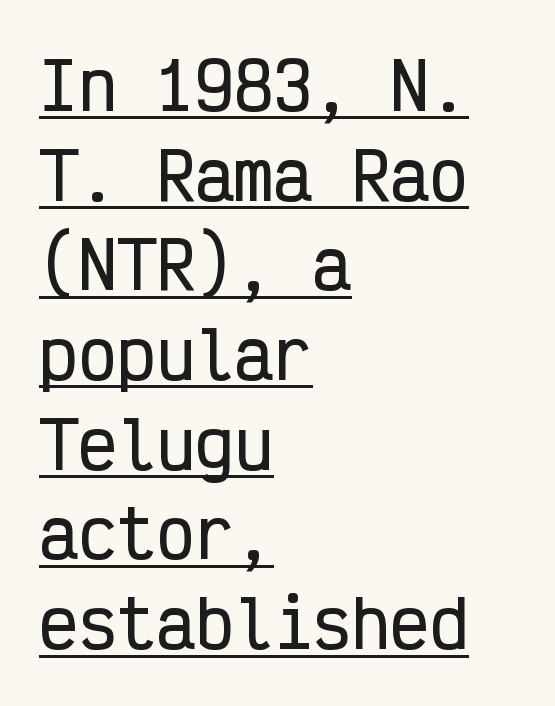
Q: Is the text italic (slanted)? A: No, it is upright.
Q: Is the typeface a serif or a sans-serif typeface? A: Sans-serif.
Q: Is the text underlined? A: Yes.
Q: How is the paragraph aligned? A: Left-aligned.
Q: Is the spacing between letters normal or unusually wide? A: Normal.
Q: Is the spacing between lines tight, normal or loose? A: Normal.
Q: Width (condensed, normal, or wide)? A: Condensed.
Q: Stroke contrast? A: Low.
Q: x-height? A: Medium.
Q: Monospaced? A: Yes.
